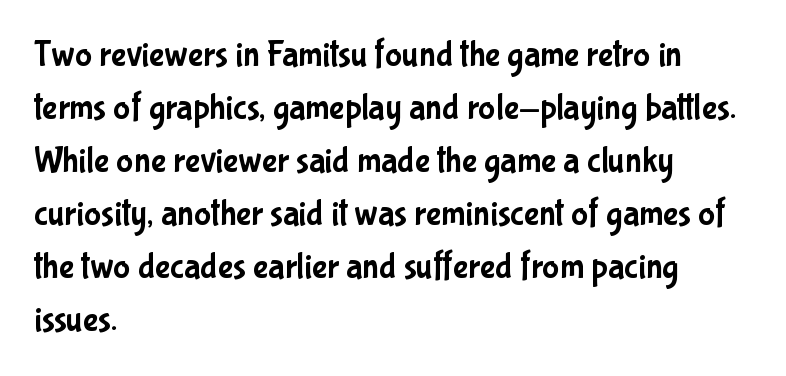
Just letters on the line, the space beneath them empty. These lines are rendered in a variable-pitch font. You can tell from the bare stems that sans-serif type was used. Nope, not italic — everything's standing straight. The typesetter chose a ragged-right arrangement here. One glance says typical: line gaps are just what's usual.
